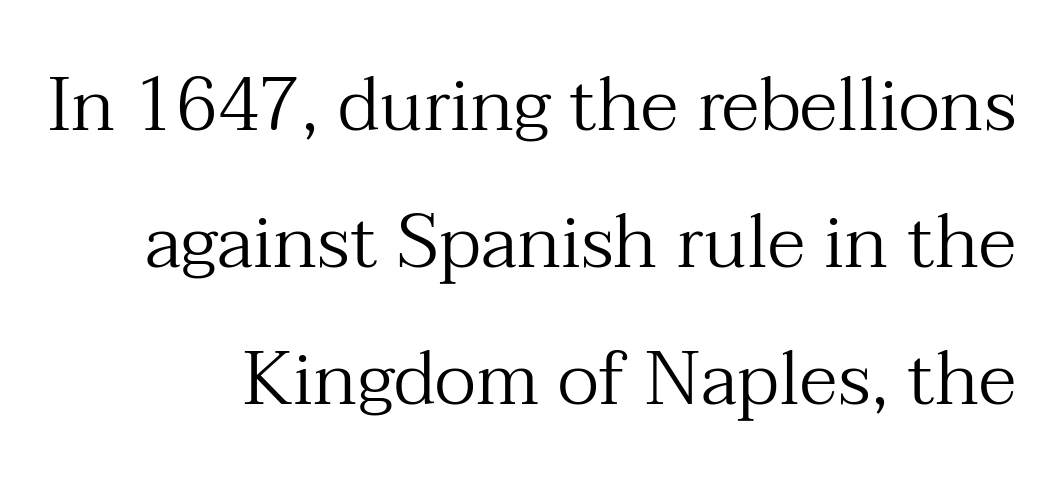
The image shows 74 px regular-weight serif type, upright; set right-aligned, line spacing 1.85x, normal letter spacing, not underlined; medium stroke contrast and a medium x-height.
